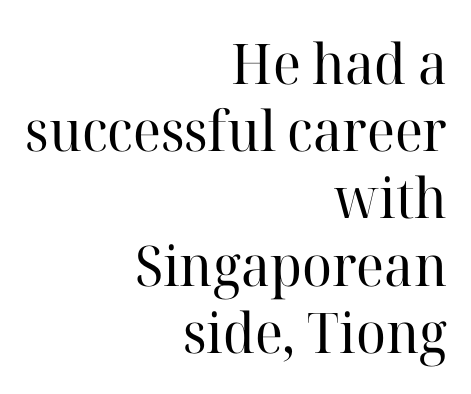
The image shows 56 px regular-weight serif type, upright; set right-aligned, line spacing 1.2x, normal letter spacing, not underlined; high stroke contrast and a medium x-height.
